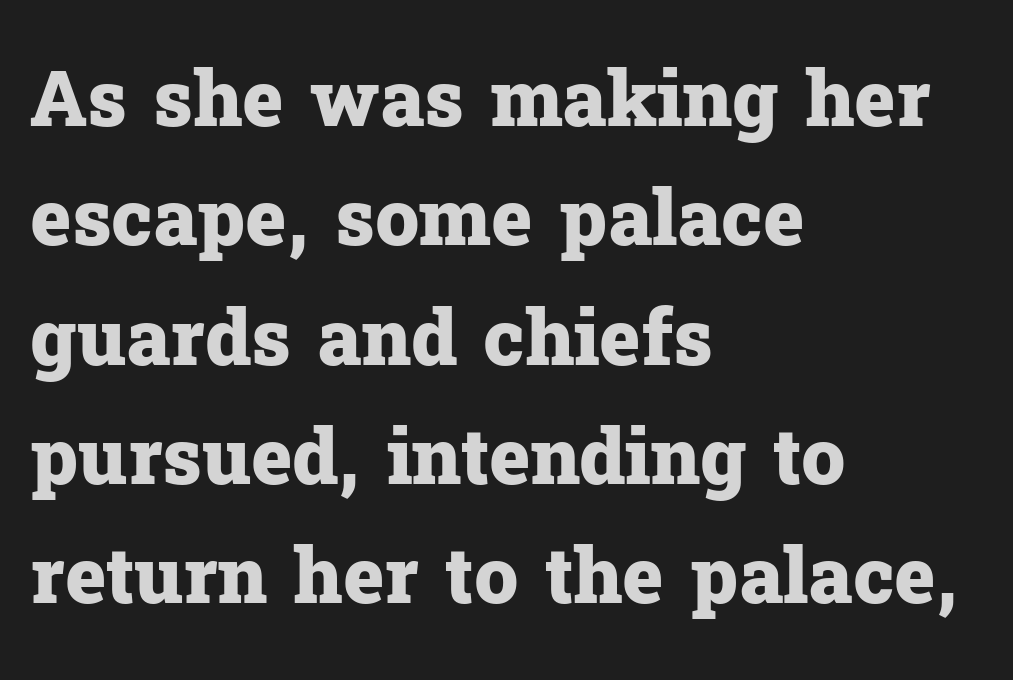
{"serif": "yes", "italic": "no", "bold": "yes", "weight": "heavy", "width": "normal", "stroke_contrast": "low", "x_height": "medium", "monospaced": "no", "underline": "no", "align": "left", "line_spacing": "normal", "line_spacing_ratio": 1.53, "letter_spacing": "normal", "letter_spacing_em": 0.0, "glyph_px": 78}
